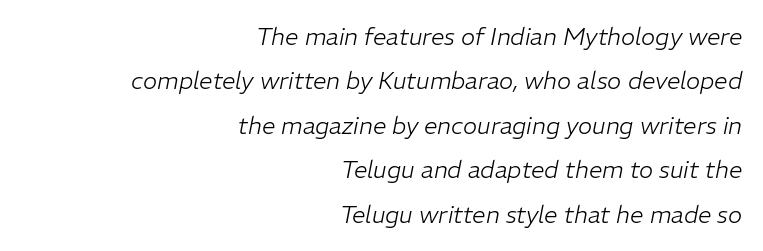
The axis of the letterforms is tilted away from vertical. The setting favours the right margin, as signatures and pull-quotes sometimes do. Nobody touched the tracking dial on this one. Clear beneath every line of the passage.
